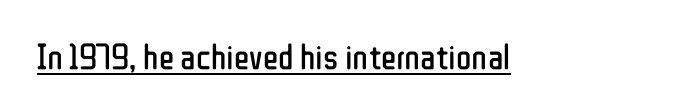
Q: Is the text bold? A: No.
Q: Is the text italic (slanted)? A: No, it is upright.
Q: Is the typeface a serif or a sans-serif typeface? A: Sans-serif.
Q: Is the text underlined? A: Yes.
Q: Is the spacing between letters normal or unusually wide? A: Normal.
Q: Width (condensed, normal, or wide)? A: Condensed.
Q: Stroke contrast? A: Low.
Q: x-height? A: Medium.
Q: Monospaced? A: No.
